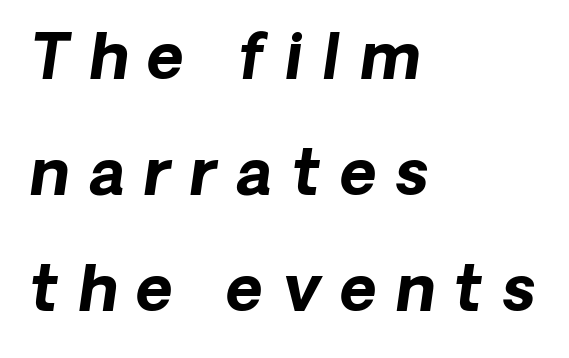
Q: Is the text bold? A: Yes.
Q: Is the typeface a serif or a sans-serif typeface? A: Sans-serif.
Q: Is the text underlined? A: No.
Q: How is the paragraph aligned? A: Left-aligned.
Q: Is the spacing between letters normal or unusually wide? A: Unusually wide.
Q: Width (condensed, normal, or wide)? A: Normal.
Q: Stroke contrast? A: Low.
Q: x-height? A: Medium.
Q: Monospaced? A: No.
